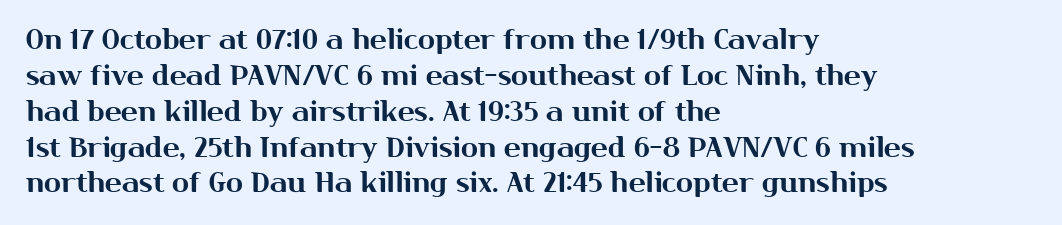
The glyphs are unaccompanied by any horizontal stroke below them. The axis of the letterforms is exactly vertical. The space between consecutive lines is moderate. The typeface chosen for these lines omits serifs.
